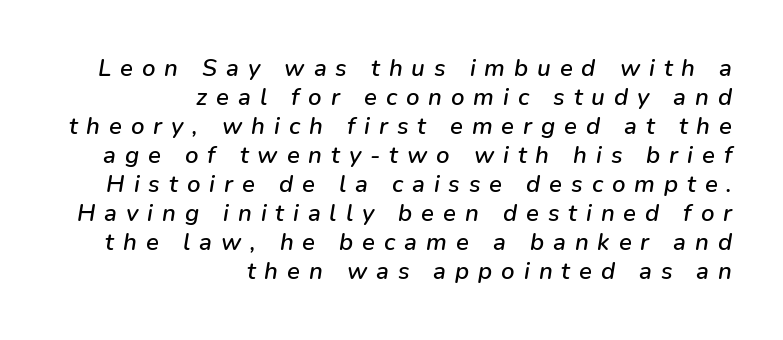
The image shows 24 px text type, italic (leaning right); set right-aligned, line spacing 1.21x, unusually wide letter spacing (+0.37 em), not underlined.
